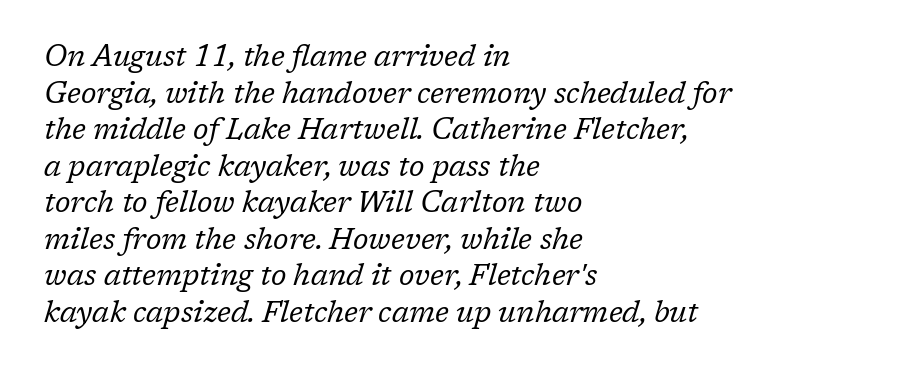
Q: Is the text bold? A: No.
Q: Is the text italic (slanted)? A: Yes, it leans right by about 17 degrees.
Q: Is the typeface a serif or a sans-serif typeface? A: Serif.
Q: Is the text underlined? A: No.
Q: How is the paragraph aligned? A: Left-aligned.
Q: Is the spacing between letters normal or unusually wide? A: Normal.
Q: Is the spacing between lines tight, normal or loose? A: Normal.
Q: Width (condensed, normal, or wide)? A: Normal.
Q: Stroke contrast? A: Low.
Q: x-height? A: Medium.
Q: Monospaced? A: No.
